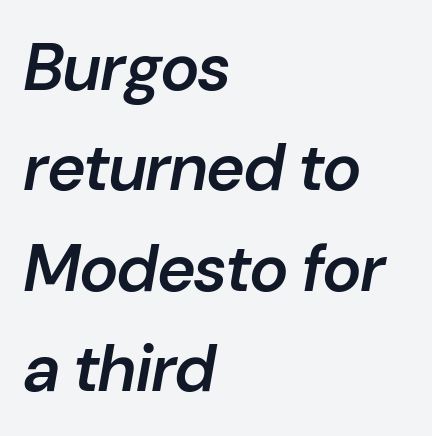
The image shows 66 px semibold type, italic (leaning right); set left-aligned, normal line spacing (1.52x), normal letter spacing, not underlined; low stroke contrast and a medium x-height.
